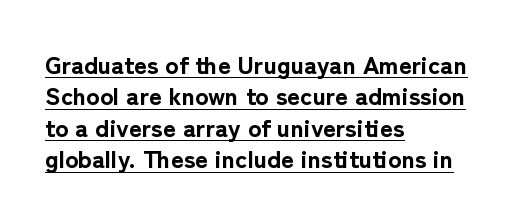
Q: Is the text bold? A: Yes.
Q: Is the text italic (slanted)? A: No, it is upright.
Q: Is the text underlined? A: Yes.
Q: How is the paragraph aligned? A: Left-aligned.
Q: Is the spacing between letters normal or unusually wide? A: Normal.
Q: Is the spacing between lines tight, normal or loose? A: Normal.
